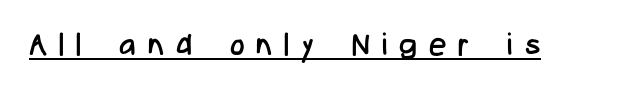
Q: Is the text bold? A: No.
Q: Is the text italic (slanted)? A: No, it is upright.
Q: Is the typeface a serif or a sans-serif typeface? A: Sans-serif.
Q: Is the text underlined? A: Yes.
Q: Is the spacing between letters normal or unusually wide? A: Unusually wide.
Q: Width (condensed, normal, or wide)? A: Condensed.
Q: Stroke contrast? A: Low.
Q: x-height? A: Medium.
Q: Monospaced? A: No.
